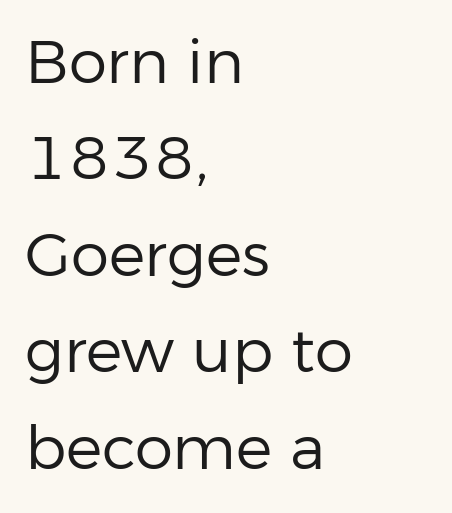
The font's upright variant was chosen for this text. Font category for this specimen: sans-serif. Characters follow at the spacing the type designer built in. Anything drawn beneath the words? Only blank space.
